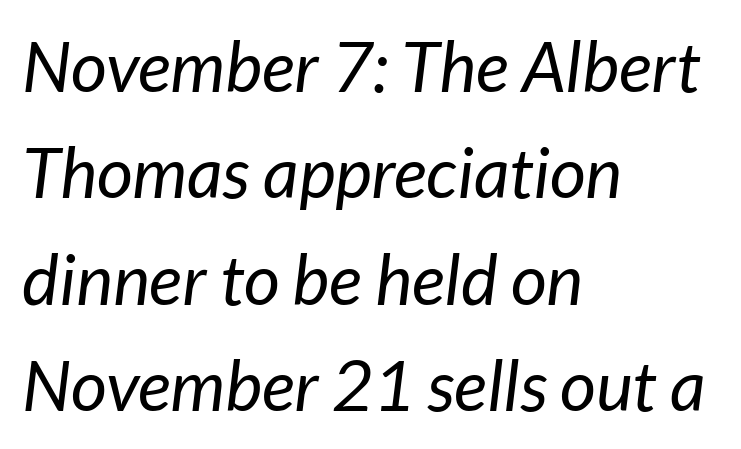
The image shows 70 px regular-weight type, italic (leaning right); set left-aligned, normal line spacing (1.52x), normal letter spacing, not underlined; low stroke contrast and a medium x-height.
